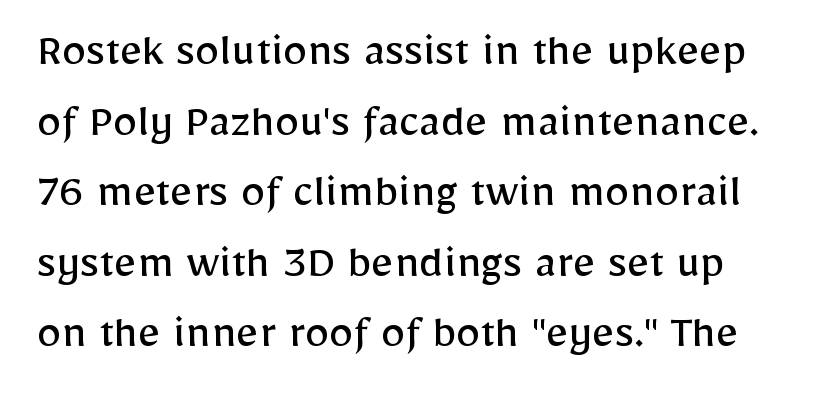
Rule under the text: the space is simply empty. Character widths vary here, with narrow letters taking less room than wide ones. Stems and bowls with no extra thickness — not bold. You can tell it's not italic because the verticals are truly vertical. Baseline-to-baseline distance is the conventional proportion of letter height. Check where the strokes stop: nothing finishes them off — pure sans.
